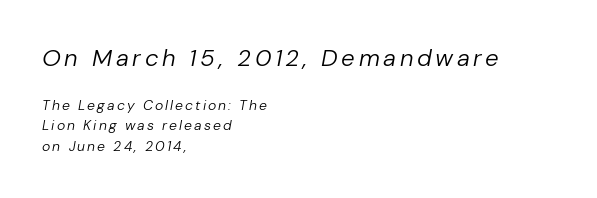
The image shows 24 px text type, italic (leaning right); set left-aligned, normal line spacing (1.45x), not underlined; the first (top) block is 1.71x larger.
